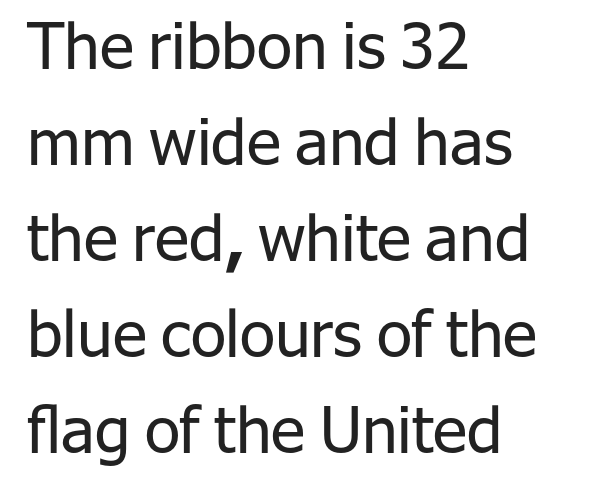
{"serif": "no", "italic": "no", "bold": "no", "weight": "regular", "width": "normal", "stroke_contrast": "low", "x_height": "medium", "monospaced": "no", "underline": "no", "align": "left", "line_spacing": "normal", "line_spacing_ratio": 1.5, "letter_spacing": "normal", "letter_spacing_em": 0.0, "glyph_px": 64}
